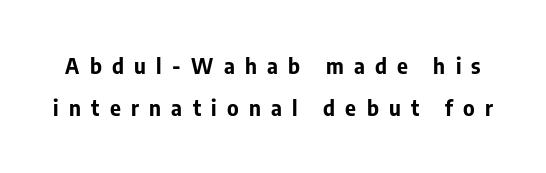
{"italic": "no", "bold": "yes", "underline": "no", "line_spacing": "loose", "line_spacing_ratio": 1.99, "letter_spacing": "wide", "letter_spacing_em": 0.49, "glyph_px": 21}
